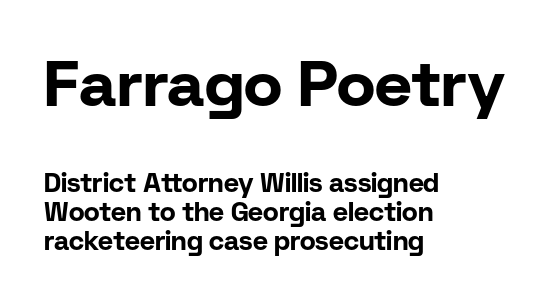
{"serif": "no", "italic": "no", "bold": "yes", "weight": "bold", "width": "normal", "stroke_contrast": "low", "x_height": "medium", "monospaced": "no", "underline": "no", "align": "left", "line_spacing": "tight", "line_spacing_ratio": 1.12, "letter_spacing": "normal", "letter_spacing_em": 0.0, "larger_block": "first", "size_ratio": 2.46, "glyph_px": 64}
